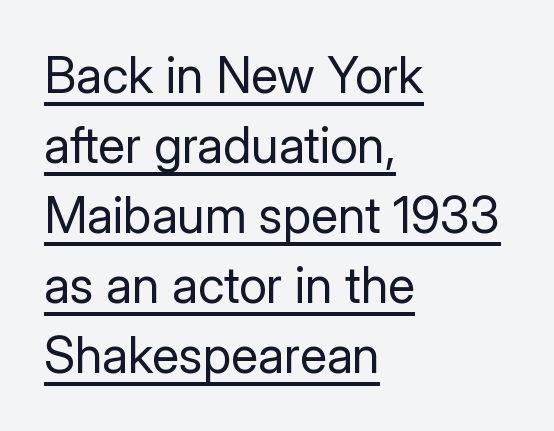
The image shows 50 px regular-weight sans-serif type, upright; set left-aligned, normal line spacing (1.4x), normal letter spacing, underlined; low stroke contrast and a medium x-height.
